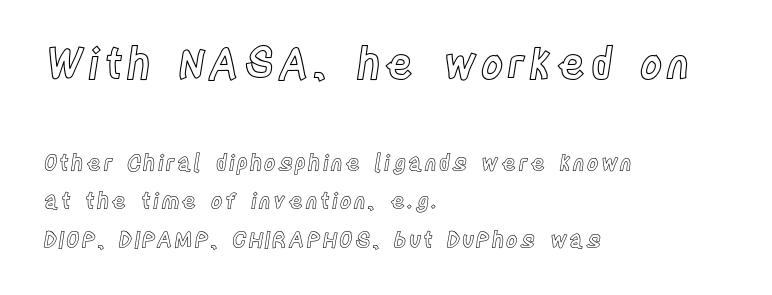
The image shows 43 px condensed type; set left-aligned, line spacing 1.74x, not underlined; the first (top) block is 1.95x larger; a large x-height.
